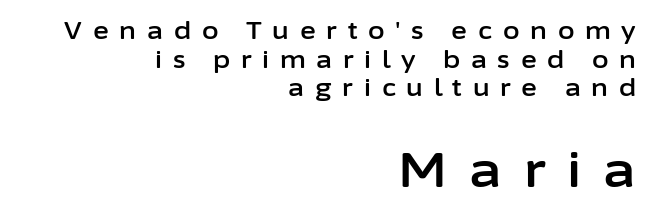
The image shows 49 px sans-serif type, upright; set right-aligned, line spacing 1.19x, unusually wide letter spacing (+0.45 em), not underlined; the second (bottom) block is 2.04x larger; low stroke contrast and a medium x-height.
